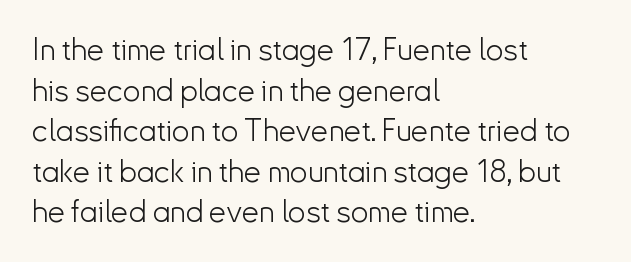
Q: Is the text bold? A: No.
Q: Is the text italic (slanted)? A: No, it is upright.
Q: Is the typeface a serif or a sans-serif typeface? A: Sans-serif.
Q: Is the text underlined? A: No.
Q: How is the paragraph aligned? A: Left-aligned.
Q: Is the spacing between letters normal or unusually wide? A: Normal.
Q: Is the spacing between lines tight, normal or loose? A: Normal.
Q: Width (condensed, normal, or wide)? A: Normal.
Q: Stroke contrast? A: Low.
Q: x-height? A: Small.
Q: Monospaced? A: No.
